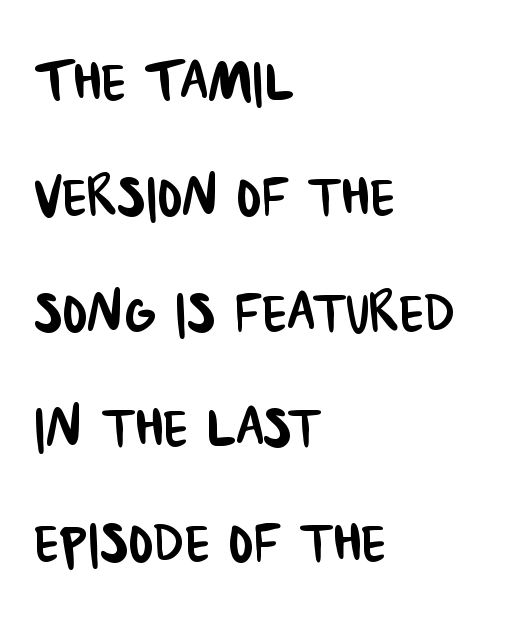
{"serif": "no", "width": "condensed", "stroke_contrast": "low", "x_height": "large", "monospaced": "no", "underline": "no", "align": "left", "line_spacing": "normal", "line_spacing_ratio": 1.58, "letter_spacing": "normal", "letter_spacing_em": 0.0, "glyph_px": 73}
